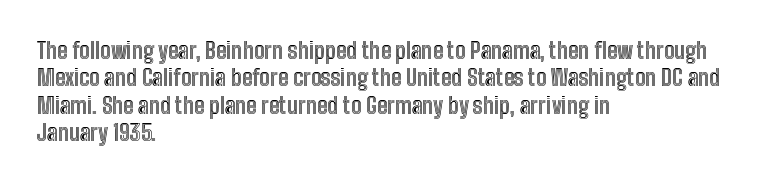
The image shows 22 px text type, upright; set left-aligned, line spacing 1.24x, normal letter spacing, not underlined.
